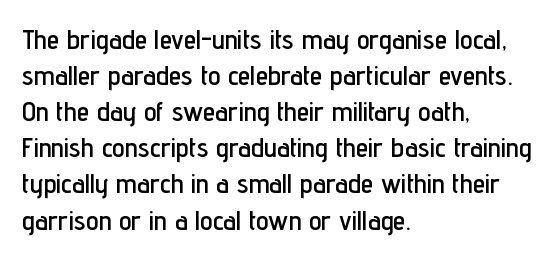
{"serif": "no", "italic": "no", "width": "condensed", "stroke_contrast": "low", "x_height": "medium", "monospaced": "no", "underline": "no", "align": "left", "line_spacing": "normal", "line_spacing_ratio": 1.29, "letter_spacing": "normal", "letter_spacing_em": 0.0, "glyph_px": 28}
